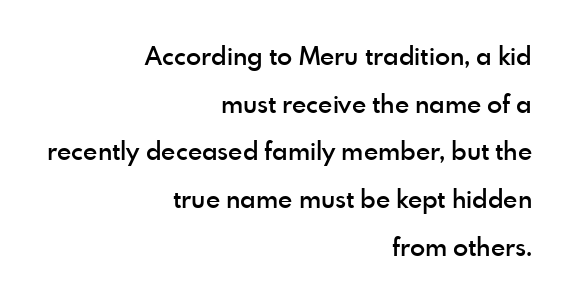
{"italic": "no", "bold": "semi", "underline": "no", "align": "right", "line_spacing": "loose", "line_spacing_ratio": 1.91, "letter_spacing": "normal", "letter_spacing_em": 0.0, "glyph_px": 25}
